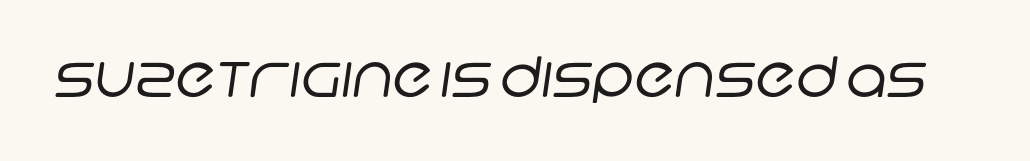
Underline: absent. The type is set solid horizontally, with unmodified tracking. Varying glyph widths throughout — classic text-font behaviour. I'd call this a sans setting — the letters go barefoot. The strokes are not fattened; the text isn't bold.
